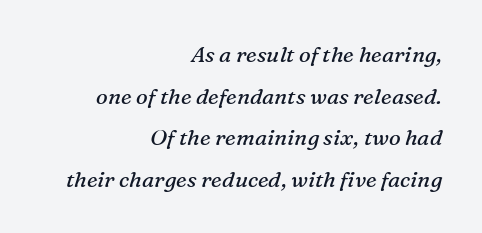
Q: Is the text bold? A: No.
Q: Is the text italic (slanted)? A: Yes, it leans right by about 16 degrees.
Q: Is the text underlined? A: No.
Q: How is the paragraph aligned? A: Right-aligned.
Q: Is the spacing between letters normal or unusually wide? A: Normal.
